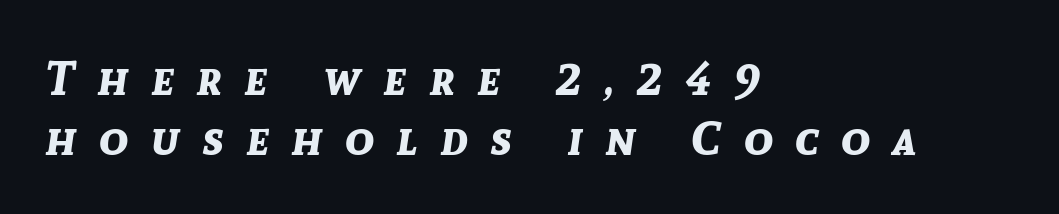
Pretty heavy lettering here — definitely bold. Character widths vary here, with narrow letters taking less room than wide ones. Regarding leading, the lines here are spaced in the standard way. The typesetter chose a ragged-right arrangement here. The strip under each line holds only bare page.
